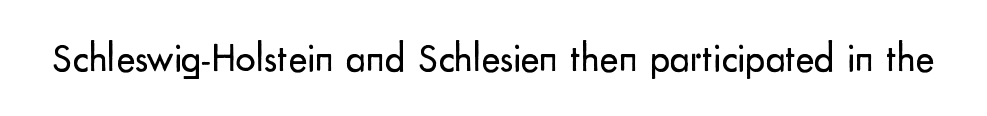
{"serif": "no", "italic": "no", "bold": "no", "weight": "regular", "width": "normal", "stroke_contrast": "low", "x_height": "small", "monospaced": "no", "underline": "no", "letter_spacing": "normal", "letter_spacing_em": 0.0, "glyph_px": 40}
